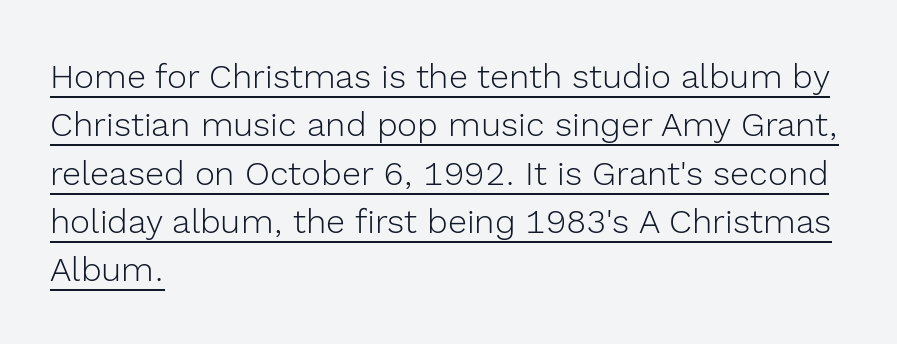
The image shows 34 px light sans-serif type, upright; set left-aligned, normal line spacing (1.42x), normal letter spacing, underlined; a medium x-height.
